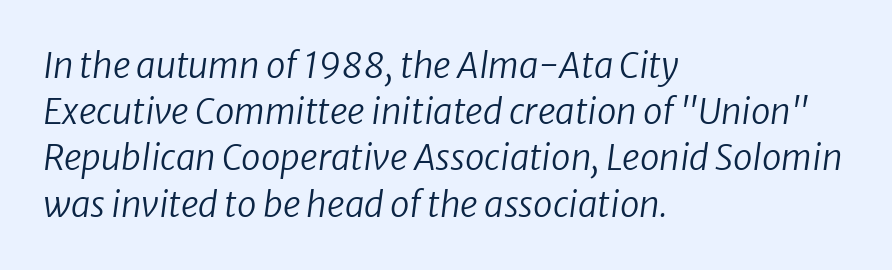
Q: Is the text bold? A: No.
Q: Is the text italic (slanted)? A: Yes, it leans right by about 8 degrees.
Q: Is the text underlined? A: No.
Q: How is the paragraph aligned? A: Left-aligned.
Q: Is the spacing between letters normal or unusually wide? A: Normal.
Q: Is the spacing between lines tight, normal or loose? A: Normal.
Q: Width (condensed, normal, or wide)? A: Normal.
Q: Stroke contrast? A: Low.
Q: x-height? A: Medium.
Q: Monospaced? A: No.
